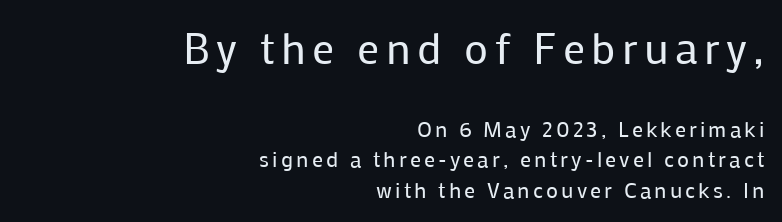
{"serif": "no", "italic": "no", "bold": "no", "weight": "regular", "width": "normal", "stroke_contrast": "low", "x_height": "medium", "monospaced": "no", "underline": "no", "align": "right", "line_spacing": "normal", "line_spacing_ratio": 1.38, "larger_block": "first", "size_ratio": 2.0, "glyph_px": 44}
